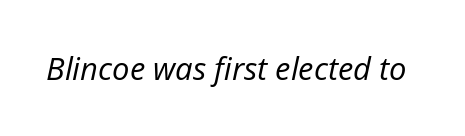
Q: Is the text bold? A: No.
Q: Is the text italic (slanted)? A: Yes, it leans right by about 12 degrees.
Q: Is the text underlined? A: No.
Q: Is the spacing between letters normal or unusually wide? A: Normal.
Q: Width (condensed, normal, or wide)? A: Normal.
Q: Stroke contrast? A: Low.
Q: x-height? A: Medium.
Q: Monospaced? A: No.
